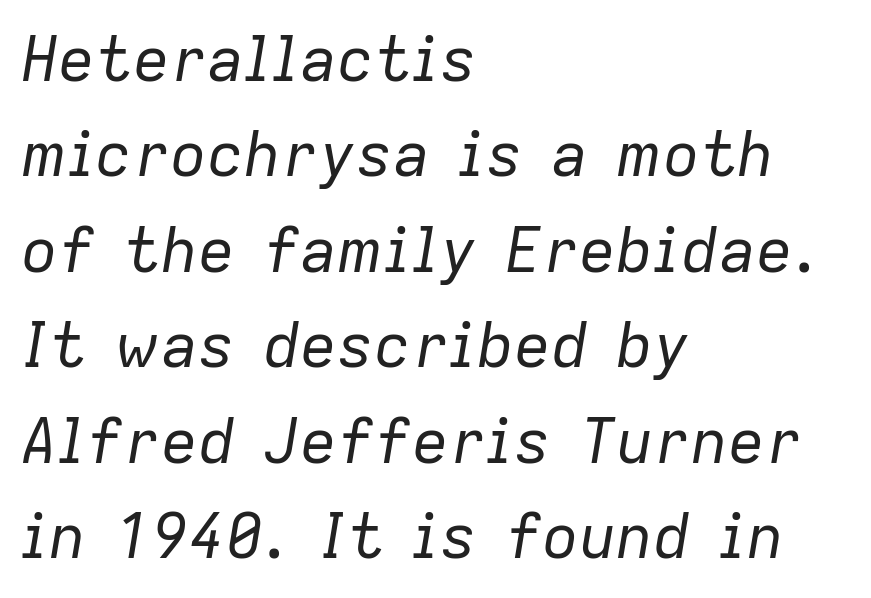
You could call the tracking neutral — neither tight nor loose. Descender tails drop into unmarked territory. You could not count columns in this text — the font is proportionally spaced. Successive baselines arrive at the customary interval. Stroke mass is kept to a normal reading level or below.
